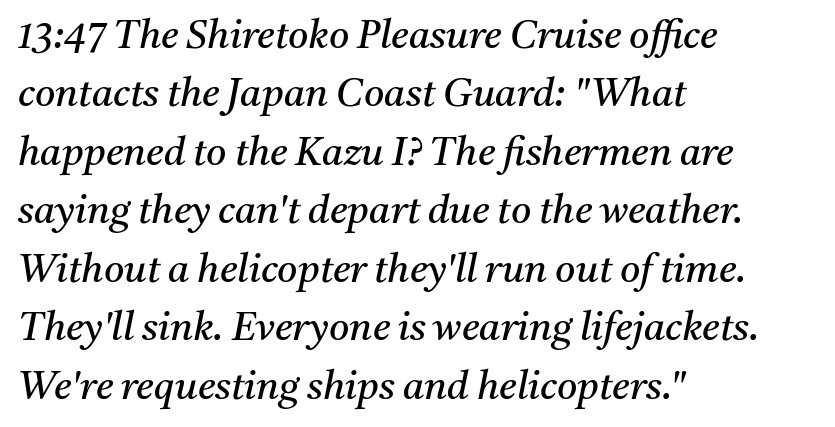
To sum up the face: it has serifs. The letters are slanted; this is an italic face. Where is the straight margin? On the left. No chunkiness to these letters — they're not bold.
